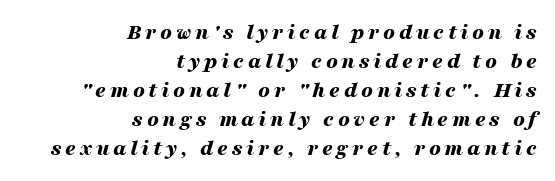
The image shows 23 px bold type, italic (leaning right); set right-aligned, normal line spacing (1.26x), not underlined.
